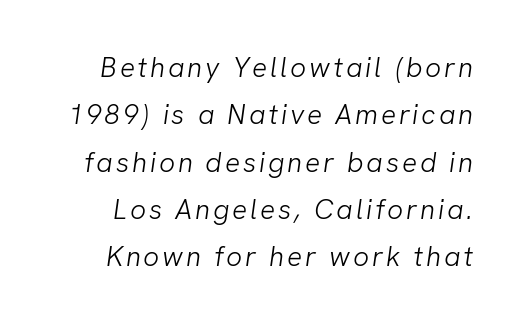
Rule under the text: the space is simply empty. This sample has the flowing, uneven cadence of proportional lettering. Nothing sits at the stroke ends, so this counts as sans-serif. Stems and bowls with no extra thickness — not bold. Vertical spacing — default.
